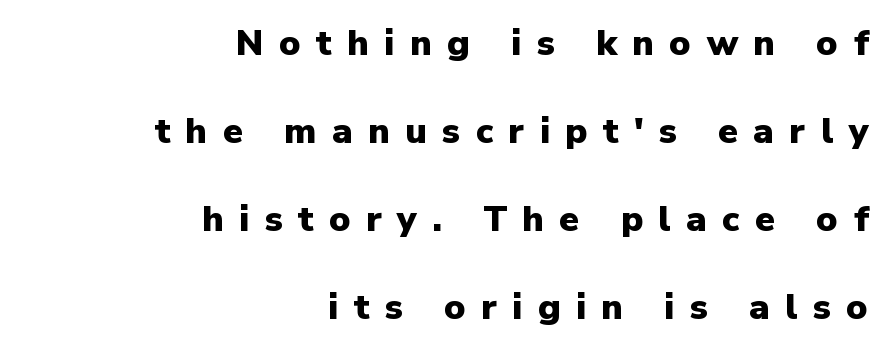
Q: Is the text bold? A: Yes.
Q: Is the text italic (slanted)? A: No, it is upright.
Q: Is the typeface a serif or a sans-serif typeface? A: Sans-serif.
Q: Is the text underlined? A: No.
Q: How is the paragraph aligned? A: Right-aligned.
Q: Is the spacing between letters normal or unusually wide? A: Unusually wide.
Q: Is the spacing between lines tight, normal or loose? A: Loose.
Q: Width (condensed, normal, or wide)? A: Normal.
Q: Stroke contrast? A: Low.
Q: x-height? A: Medium.
Q: Monospaced? A: No.
